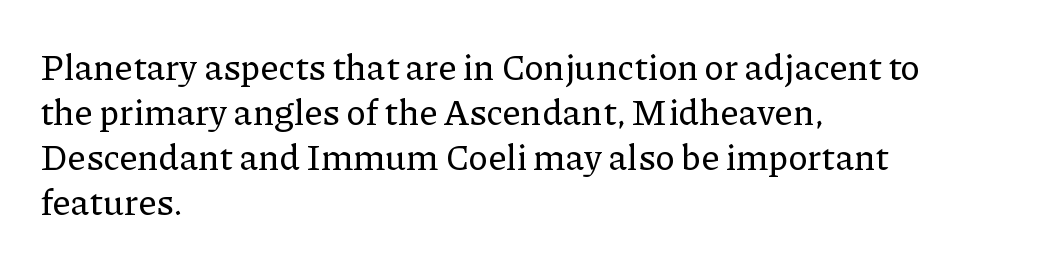
Letters rest on an invisible, unmarked baseline. Layout note: lines flush left. Posture: vertical. Check where the strokes stop: tiny serifs finish them off. Compared with typical paragraphs, the rows here are spaced about the same.
